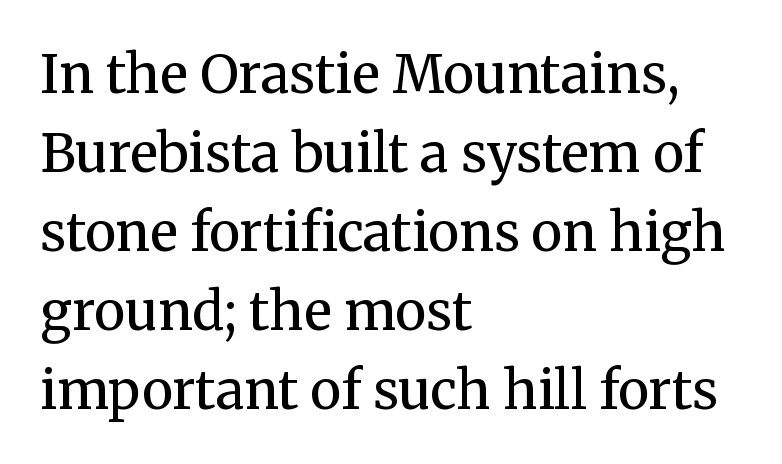
The image shows 53 px regular-weight serif type, upright; set left-aligned, normal line spacing (1.49x), normal letter spacing, not underlined; medium stroke contrast and a medium x-height.
